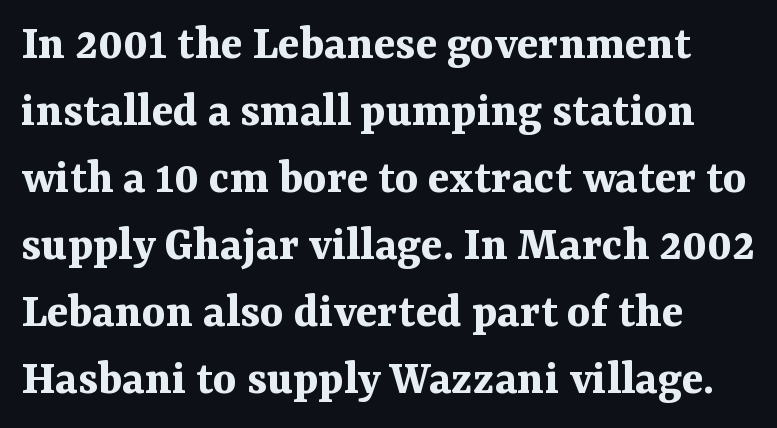
The designer left line spacing at the default. The baseline area is clear. The letters advance in unequal steps, a hallmark of proportional type. Typesetter's note: full bold, strokes at maximum text heaviness.
